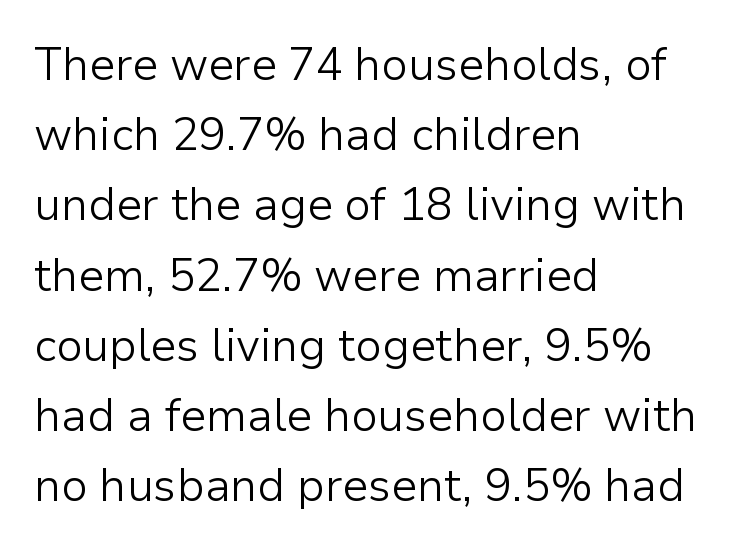
Q: Is the text bold? A: No.
Q: Is the text italic (slanted)? A: No, it is upright.
Q: Is the typeface a serif or a sans-serif typeface? A: Sans-serif.
Q: Is the text underlined? A: No.
Q: How is the paragraph aligned? A: Left-aligned.
Q: Is the spacing between letters normal or unusually wide? A: Normal.
Q: Is the spacing between lines tight, normal or loose? A: Normal.
Q: Width (condensed, normal, or wide)? A: Normal.
Q: Stroke contrast? A: Low.
Q: x-height? A: Medium.
Q: Monospaced? A: No.
